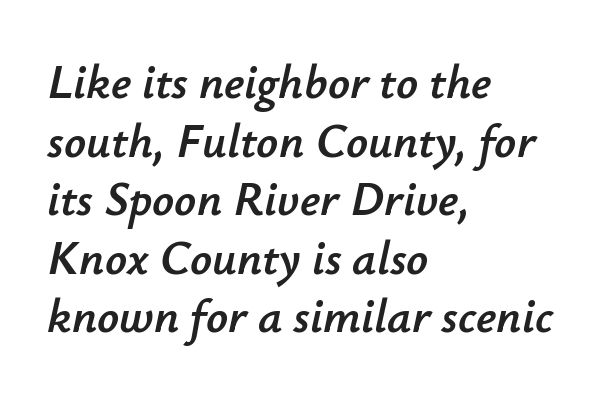
{"italic": "yes", "lean": "right", "slant_degrees": 12, "width": "normal", "stroke_contrast": "low", "x_height": "small", "monospaced": "no", "underline": "no", "align": "left", "line_spacing_ratio": 1.22, "letter_spacing": "normal", "letter_spacing_em": 0.0, "glyph_px": 48}
